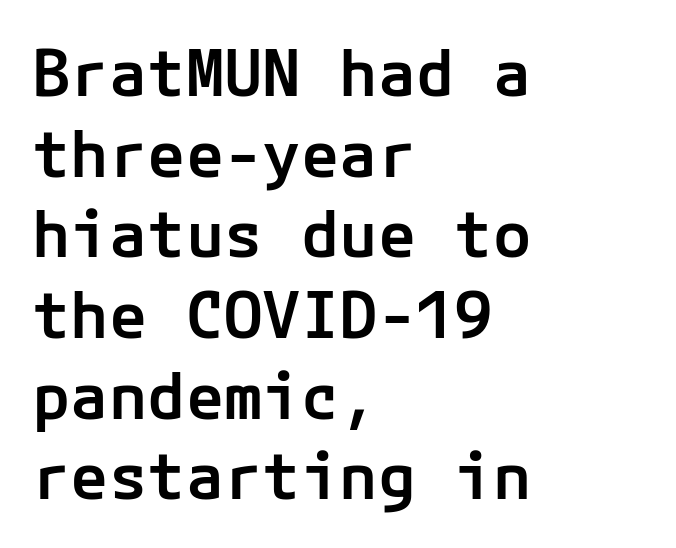
The image shows 64 px semibold sans-serif type, upright; set left-aligned, normal line spacing (1.26x), normal letter spacing, not underlined; low stroke contrast and a medium x-height.
